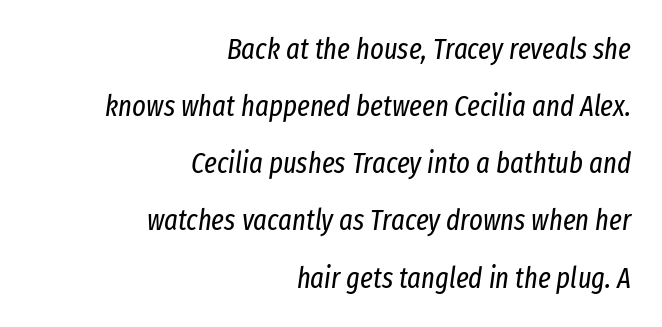
Q: Is the text bold? A: No.
Q: Is the text italic (slanted)? A: Yes, it leans right by about 8 degrees.
Q: Is the text underlined? A: No.
Q: How is the paragraph aligned? A: Right-aligned.
Q: Is the spacing between letters normal or unusually wide? A: Normal.
Q: Is the spacing between lines tight, normal or loose? A: Loose.
Q: Width (condensed, normal, or wide)? A: Condensed.
Q: Stroke contrast? A: Low.
Q: x-height? A: Medium.
Q: Monospaced? A: No.
